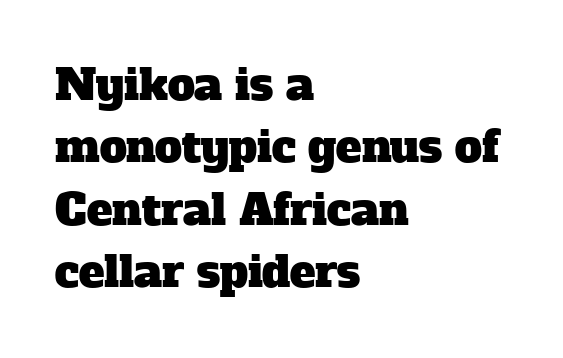
{"serif": "yes", "width": "normal", "stroke_contrast": "low", "x_height": "medium", "monospaced": "no", "underline": "no", "align": "left", "line_spacing": "normal", "line_spacing_ratio": 1.45, "letter_spacing": "normal", "letter_spacing_em": 0.0, "glyph_px": 43}
